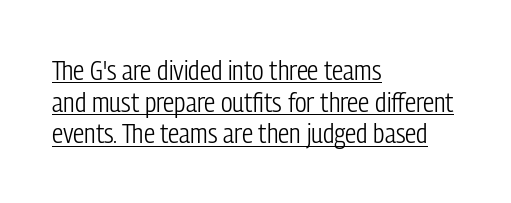
Q: Is the text bold? A: No.
Q: Is the text italic (slanted)? A: No, it is upright.
Q: Is the typeface a serif or a sans-serif typeface? A: Sans-serif.
Q: Is the text underlined? A: Yes.
Q: How is the paragraph aligned? A: Left-aligned.
Q: Is the spacing between letters normal or unusually wide? A: Normal.
Q: Is the spacing between lines tight, normal or loose? A: Tight.
Q: Width (condensed, normal, or wide)? A: Condensed.
Q: Stroke contrast? A: Low.
Q: x-height? A: Medium.
Q: Monospaced? A: No.
